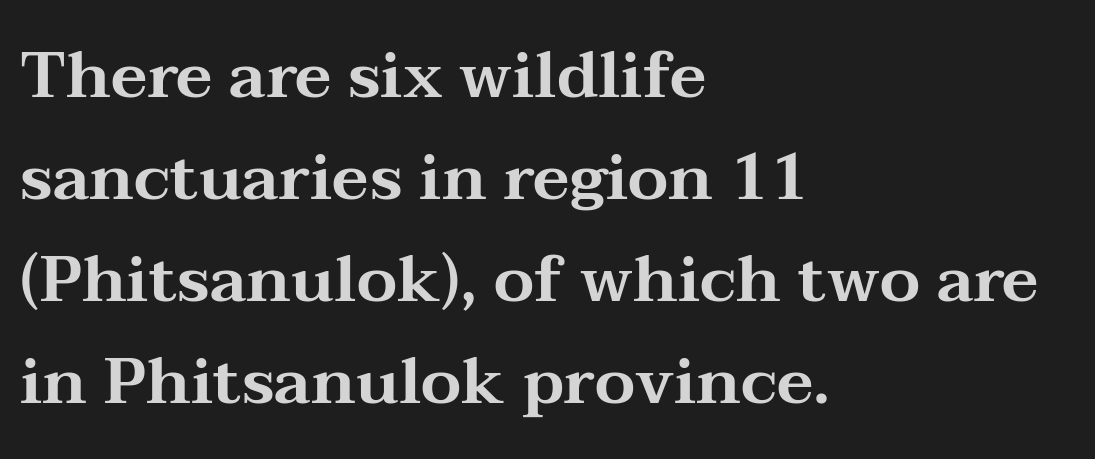
Every stem runs plumb, perpendicular to the baseline. Regarding leading, the lines here are spaced in the standard way. Descender tails drop into unmarked territory. Think of a printed novel: that variable character pitch is what you see here.
